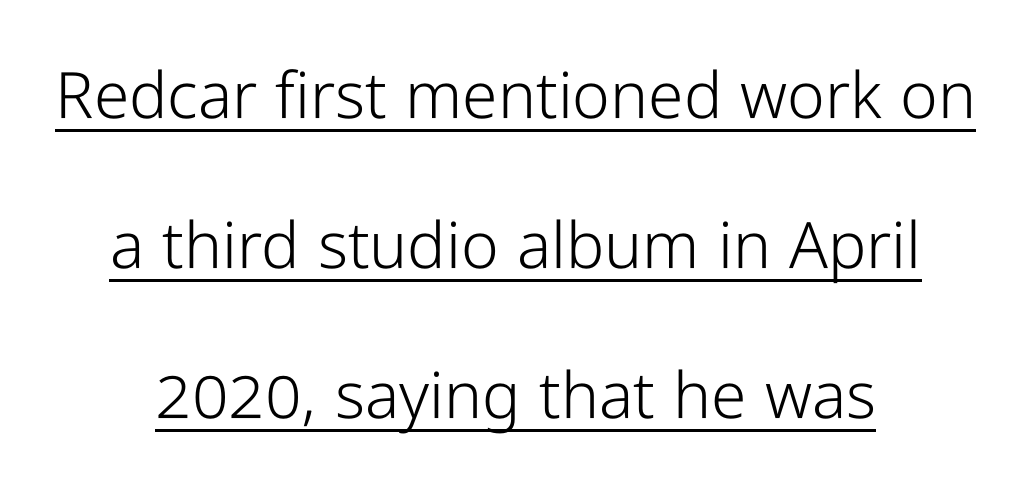
{"serif": "no", "italic": "no", "bold": "no", "weight": "light", "width": "condensed", "stroke_contrast": "low", "x_height": "medium", "monospaced": "no", "underline": "yes", "align": "center", "line_spacing": "loose", "line_spacing_ratio": 2.34, "letter_spacing": "normal", "letter_spacing_em": 0.0, "glyph_px": 64}
